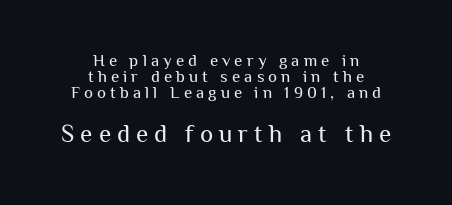
Q: Is the text bold? A: No.
Q: Is the text italic (slanted)? A: No, it is upright.
Q: Is the text underlined? A: No.
Q: How is the paragraph aligned? A: Centered.
Q: Is the spacing between letters normal or unusually wide? A: Unusually wide.
Q: Is the spacing between lines tight, normal or loose? A: Tight.
Q: Which block of text is set in a larger size, the first (top) or the second (bottom)? A: The second (bottom) one.
